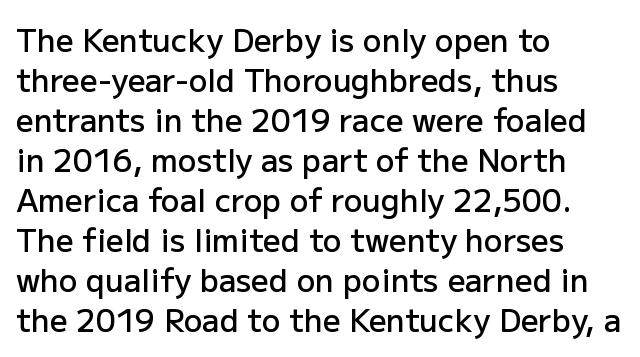
{"serif": "no", "italic": "no", "bold": "semi", "weight": "semibold", "width": "normal", "stroke_contrast": "low", "x_height": "medium", "monospaced": "no", "underline": "no", "align": "left", "line_spacing": "normal", "line_spacing_ratio": 1.29, "letter_spacing": "normal", "letter_spacing_em": 0.0, "glyph_px": 31}
